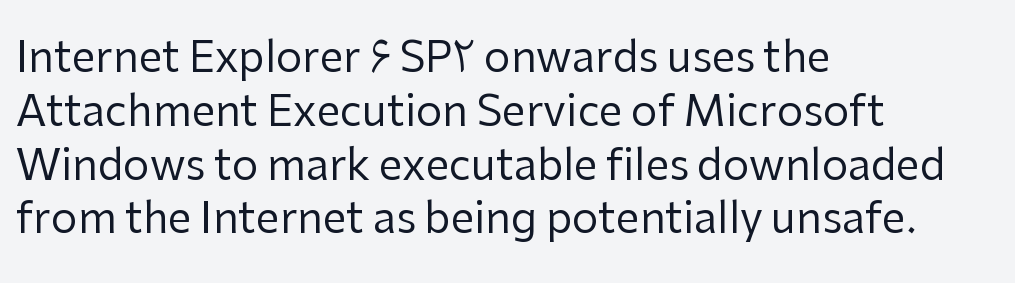
Evenly set lines give the paragraph a standard silhouette. The space directly below the letters is spotless. This sample uses an upright cut, with every glyph sitting square on the baseline. The typeface chosen for these lines omits serifs.
